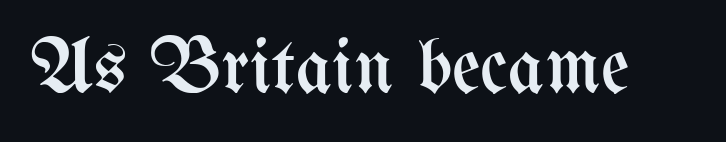
Q: Is the text bold? A: No.
Q: Is the text italic (slanted)? A: No, it is upright.
Q: Is the text underlined? A: No.
Q: Is the spacing between letters normal or unusually wide? A: Normal.
Q: Width (condensed, normal, or wide)? A: Condensed.
Q: Stroke contrast? A: Medium.
Q: x-height? A: Medium.
Q: Monospaced? A: No.
